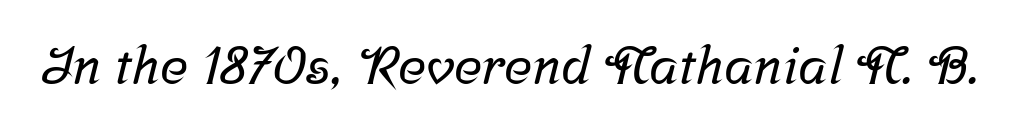
Letter spacing: default. The passage shown is typed in a proportional face where columns would drift. Any mark beneath the type? The region is blank.
